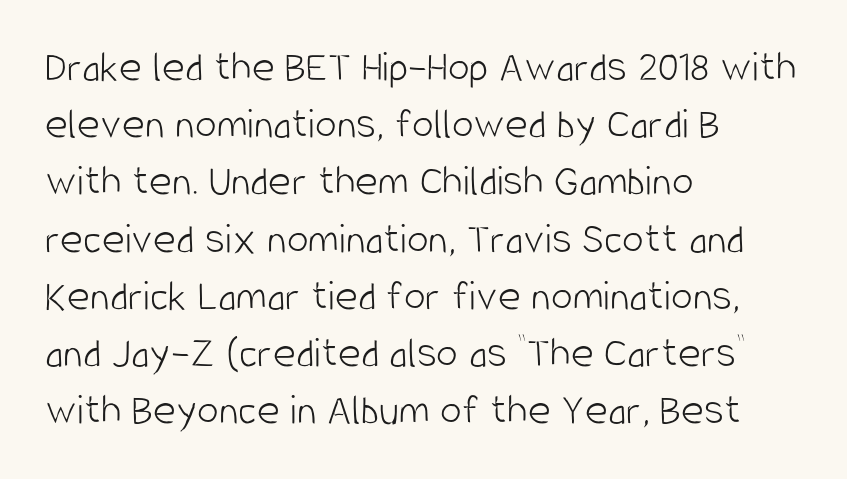
{"serif": "no", "italic": "no", "bold": "no", "weight": "light", "width": "condensed", "stroke_contrast": "low", "x_height": "large", "monospaced": "no", "underline": "no", "align": "left", "line_spacing": "normal", "line_spacing_ratio": 1.3, "letter_spacing": "normal", "letter_spacing_em": 0.0, "glyph_px": 44}
